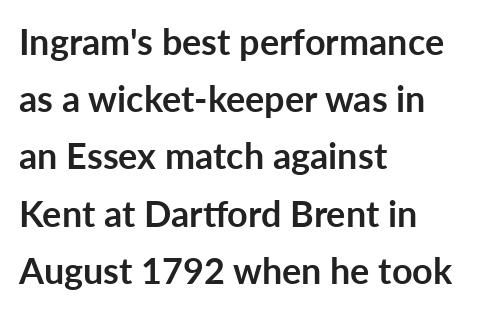
{"serif": "no", "italic": "no", "bold": "yes", "weight": "semibold", "width": "normal", "stroke_contrast": "low", "x_height": "medium", "monospaced": "no", "underline": "no", "align": "left", "line_spacing": "normal", "line_spacing_ratio": 1.59, "letter_spacing": "normal", "letter_spacing_em": 0.0, "glyph_px": 36}
